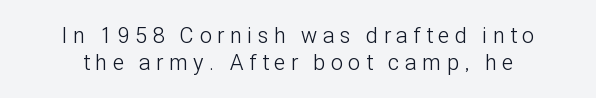
When letters stand straight like this, we call the style roman or upright. Caption: expanded tracking, letters set apart. Think standard paragraph weight, or any step lighter than that. A clean baseline with only descenders dipping below it.
